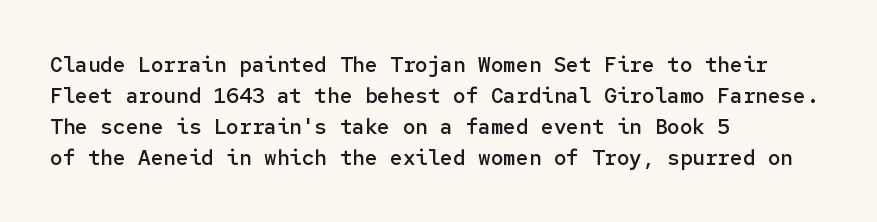
The lines are quadded left. No word sits above an underline. A typesetter would mark this as roman, not italic. Observe the ordinary spacing: letters are neighbours, not strangers.
